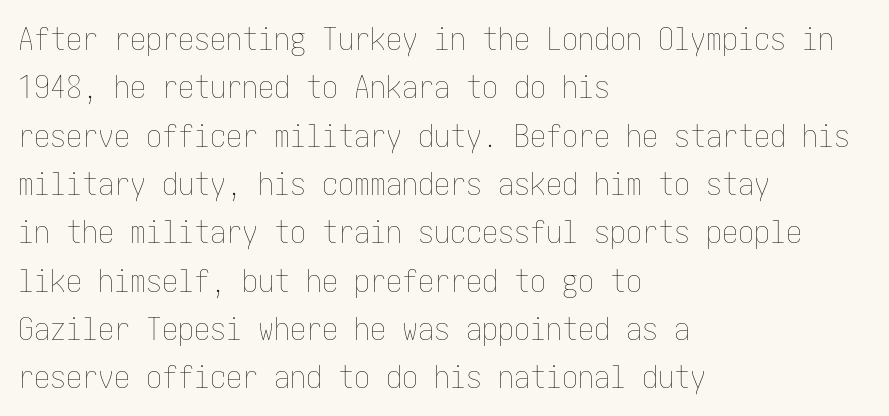
{"italic": "no", "bold": "no", "weight": "thin", "width": "condensed", "stroke_contrast": "low", "x_height": "medium", "underline": "no", "align": "left", "line_spacing": "normal", "line_spacing_ratio": 1.51, "letter_spacing": "normal", "letter_spacing_em": 0.0, "glyph_px": 32}
